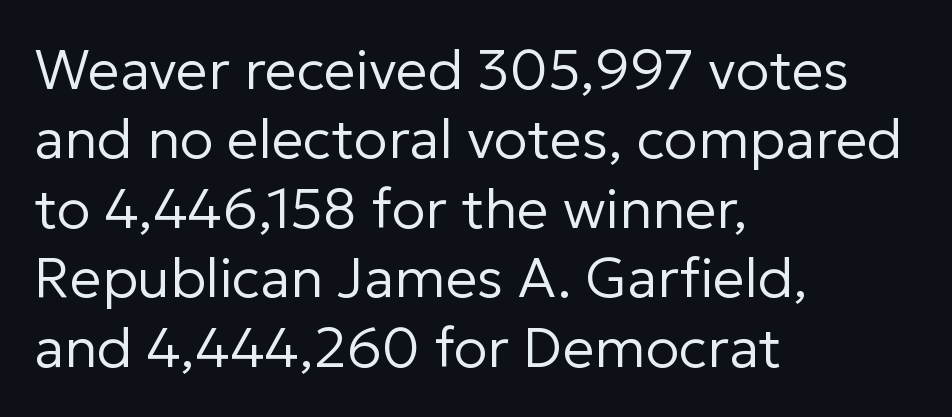
If you drew a line through each stem, it would be perfectly vertical. The passage shown is not underscored anywhere. Typographically, this falls in the sans-serif category. Here the glyphs are tracked normally, forming tight word shapes. You could not count columns in this text — the font is proportionally spaced. Weight: regular or lighter.
